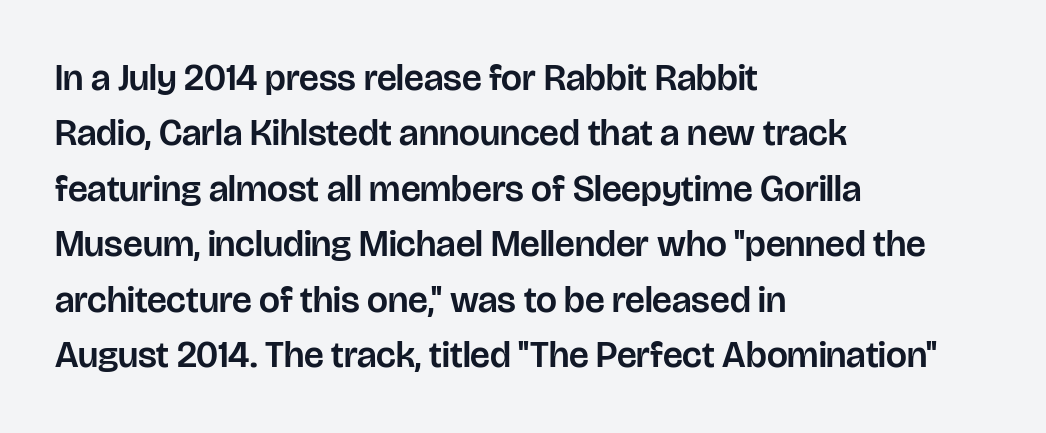
The image shows 37 px sans-serif type, upright; set left-aligned, normal line spacing (1.5x), normal letter spacing, not underlined; low stroke contrast and a large x-height.
